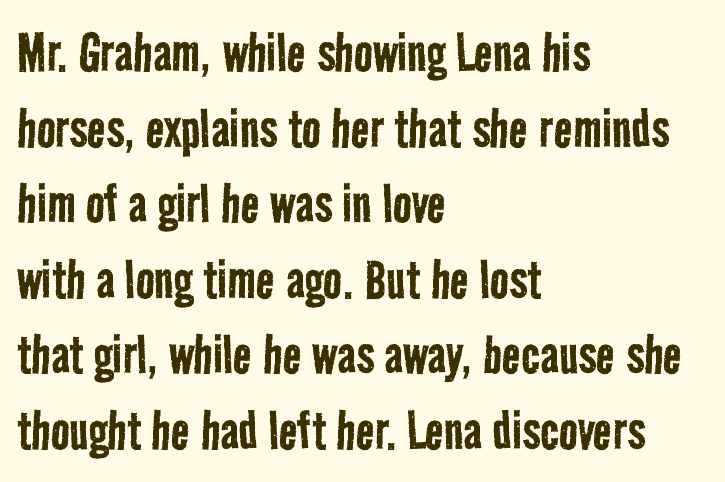
Q: Is the text bold? A: No.
Q: Is the typeface a serif or a sans-serif typeface? A: Sans-serif.
Q: Is the text underlined? A: No.
Q: How is the paragraph aligned? A: Left-aligned.
Q: Is the spacing between letters normal or unusually wide? A: Normal.
Q: Width (condensed, normal, or wide)? A: Condensed.
Q: Stroke contrast? A: Low.
Q: x-height? A: Medium.
Q: Monospaced? A: No.
